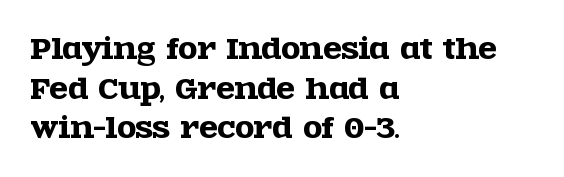
The image shows 27 px text type, upright; set left-aligned, normal line spacing (1.47x), normal letter spacing, not underlined.
